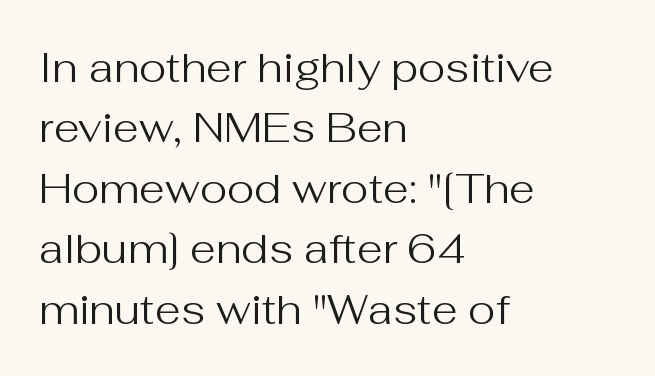
The image shows 42 px regular-weight sans-serif type, upright; set left-aligned, normal line spacing (1.44x), normal letter spacing, not underlined; medium stroke contrast and a medium x-height.
